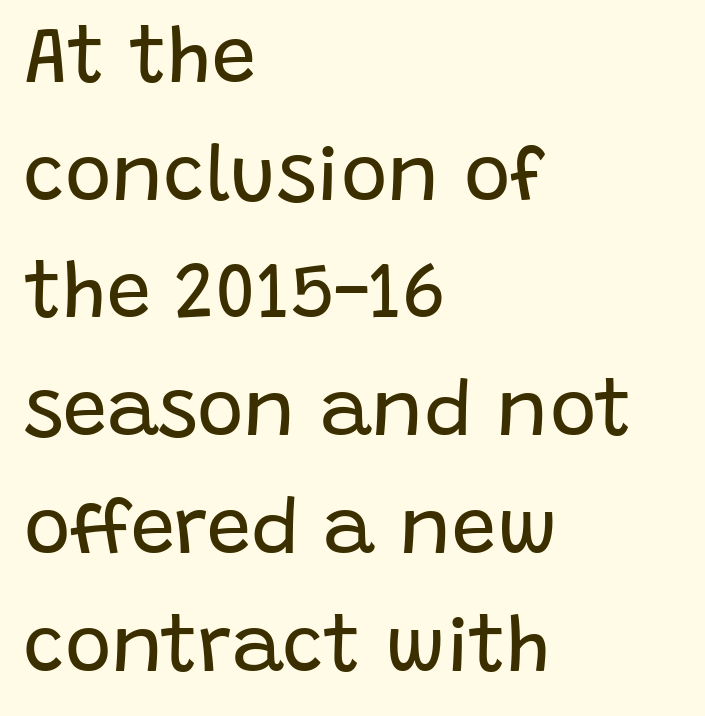
Q: Is the text bold? A: No.
Q: Is the text italic (slanted)? A: No, it is upright.
Q: Is the typeface a serif or a sans-serif typeface? A: Sans-serif.
Q: Is the text underlined? A: No.
Q: How is the paragraph aligned? A: Left-aligned.
Q: Is the spacing between letters normal or unusually wide? A: Normal.
Q: Is the spacing between lines tight, normal or loose? A: Normal.
Q: Width (condensed, normal, or wide)? A: Normal.
Q: Stroke contrast? A: Low.
Q: x-height? A: Large.
Q: Monospaced? A: No.
